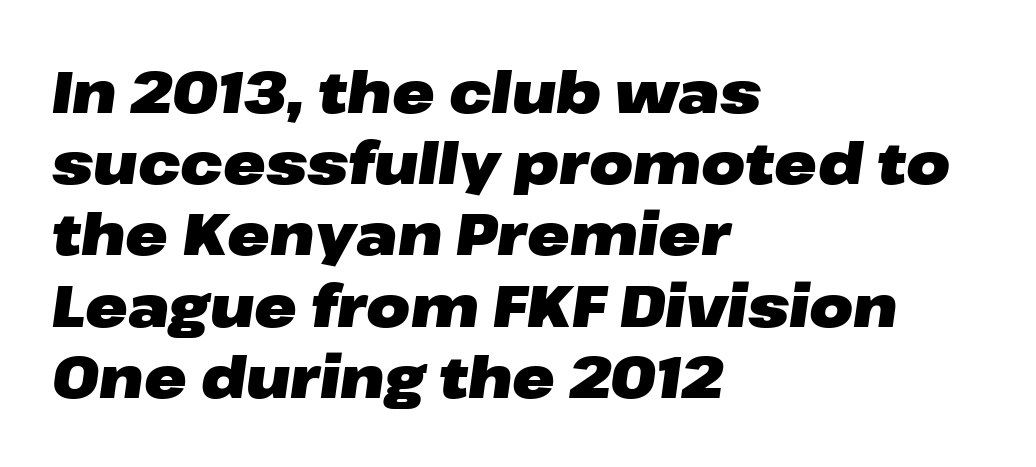
Q: Is the text bold? A: Yes.
Q: Is the text italic (slanted)? A: Yes, it leans right by about 8 degrees.
Q: Is the text underlined? A: No.
Q: How is the paragraph aligned? A: Left-aligned.
Q: Is the spacing between letters normal or unusually wide? A: Normal.
Q: Is the spacing between lines tight, normal or loose? A: Normal.
Q: Width (condensed, normal, or wide)? A: Wide.
Q: Stroke contrast? A: Low.
Q: x-height? A: Medium.
Q: Monospaced? A: No.
